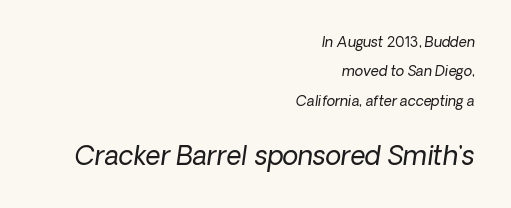
Q: Is the text bold? A: No.
Q: Is the text underlined? A: No.
Q: How is the paragraph aligned? A: Right-aligned.
Q: Is the spacing between letters normal or unusually wide? A: Normal.
Q: Is the spacing between lines tight, normal or loose? A: Loose.
Q: Which block of text is set in a larger size, the first (top) or the second (bottom)? A: The second (bottom) one.
